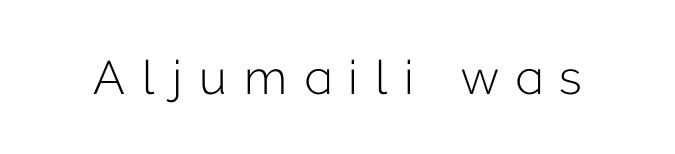
Quick note: not italic, upright. Looks like regular typesetting: each glyph gets only the width it needs. This is not heavy type; no bold has been used. Beneath every word, the page is bare.
